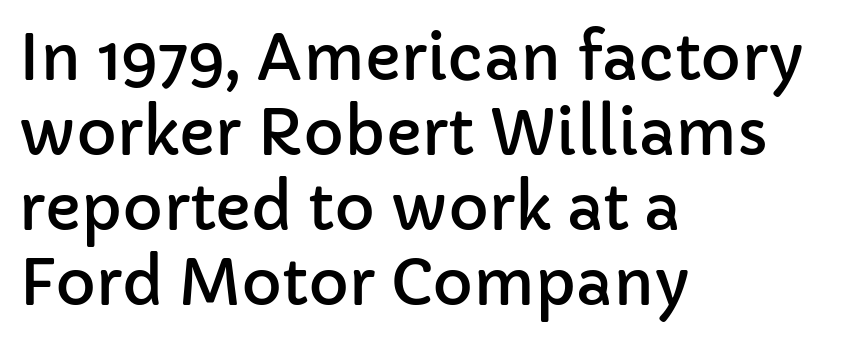
The image shows 62 px sans-serif type, upright; set left-aligned, line spacing 1.21x, normal letter spacing, not underlined; low stroke contrast and a medium x-height.
